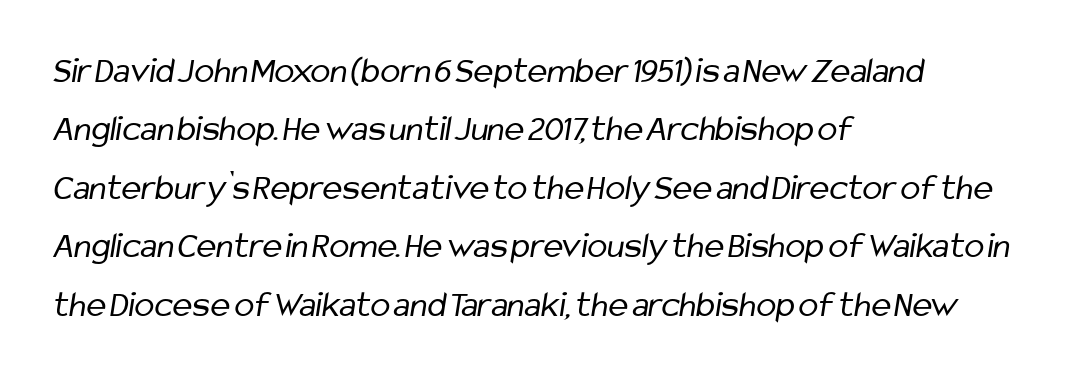
{"serif": "no", "bold": "no", "weight": "regular", "width": "condensed", "stroke_contrast": "low", "x_height": "medium", "monospaced": "no", "underline": "no", "align": "left", "line_spacing": "normal", "line_spacing_ratio": 1.58, "letter_spacing": "normal", "letter_spacing_em": 0.0, "glyph_px": 37}
